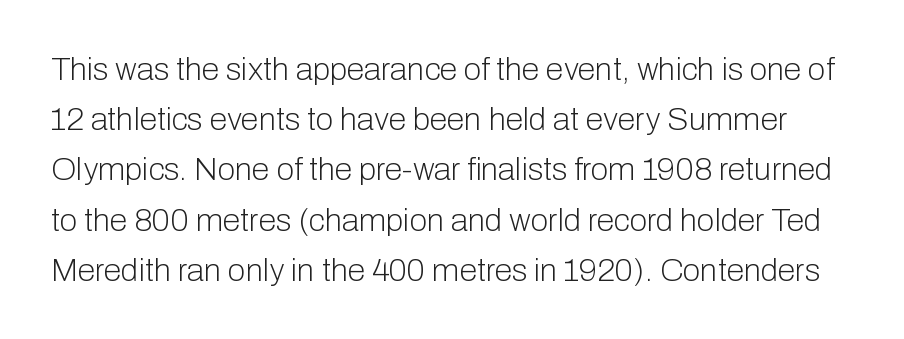
The image shows 32 px light sans-serif type, upright; set normal line spacing (1.57x), normal letter spacing, not underlined; low stroke contrast and a medium x-height.
